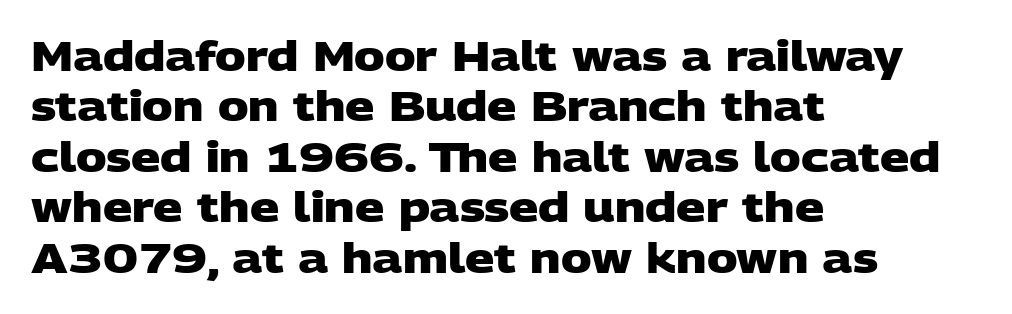
{"serif": "no", "bold": "yes", "weight": "heavy", "width": "wide", "stroke_contrast": "low", "x_height": "large", "monospaced": "no", "underline": "no", "align": "left", "line_spacing_ratio": 1.23, "letter_spacing": "normal", "letter_spacing_em": 0.0, "glyph_px": 41}
